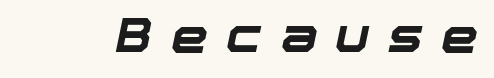
The passage shown is not underscored anywhere. Does the lettering tilt? It does — this is italic. Caption: expanded tracking, letters set apart. The strokes are fattened all the way to bold. These lines are rendered in a variable-pitch font.
